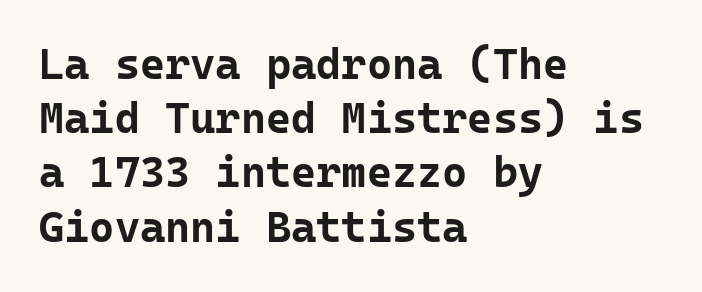
Observe the ordinary spacing: letters are neighbours, not strangers. Summary of vertical rhythm: regular, with standard interline spacing. A roman cut, with each character standing at attention. These lines stack with their left ends in a neat column. Note the uniform advance width — an 'i' takes as much space as an 'm'. Each glyph is drawn with heavy, bold strokes.
